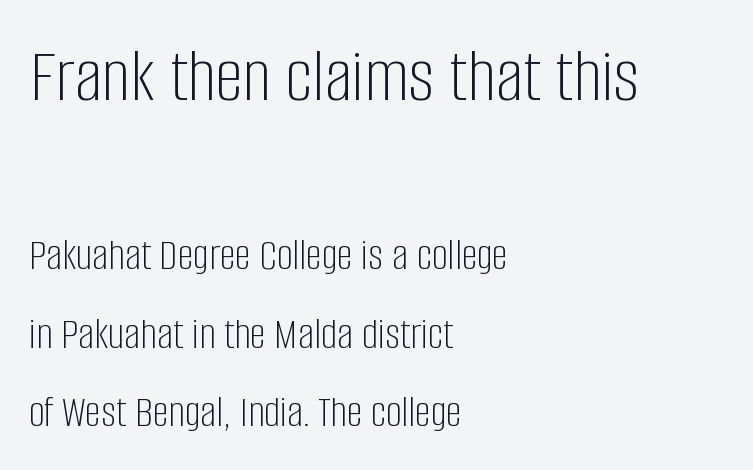
The image shows 78 px light, condensed sans-serif type, upright; set left-aligned, line spacing 1.75x, normal letter spacing, not underlined; the first (top) block is 1.73x larger; low stroke contrast and a large x-height.
